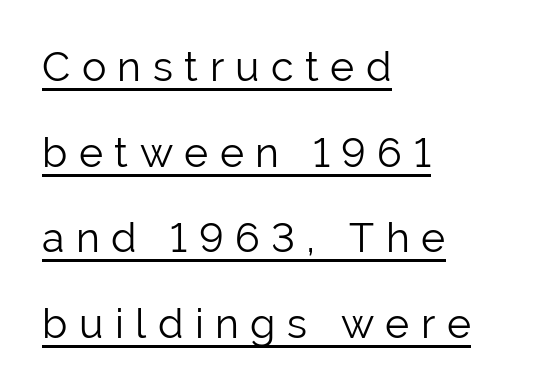
{"serif": "no", "italic": "no", "bold": "no", "weight": "light", "width": "normal", "stroke_contrast": "low", "x_height": "medium", "monospaced": "no", "underline": "yes", "align": "left", "line_spacing": "loose", "line_spacing_ratio": 2.09, "letter_spacing": "wide", "letter_spacing_em": 0.28, "glyph_px": 41}
